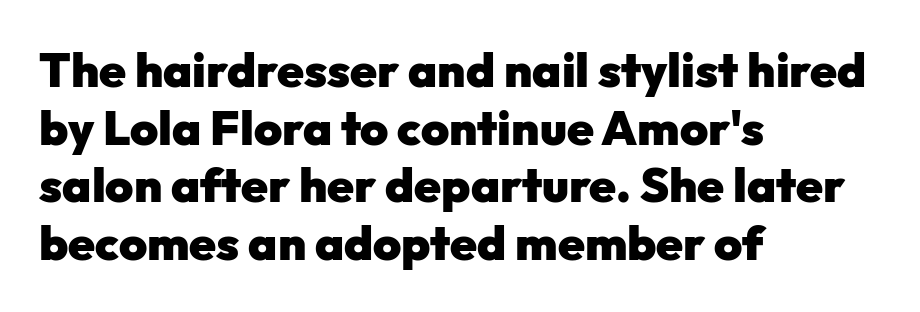
The image shows 48 px heavy sans-serif type, upright; set left-aligned, line spacing 1.2x, normal letter spacing, not underlined; low stroke contrast and a medium x-height.
